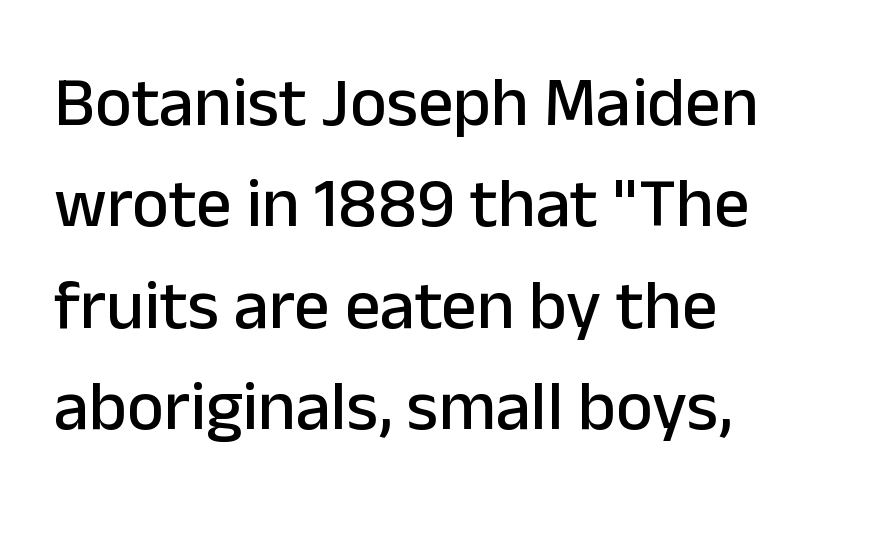
{"serif": "no", "italic": "no", "width": "normal", "stroke_contrast": "low", "x_height": "medium", "monospaced": "no", "underline": "no", "align": "left", "line_spacing": "normal", "line_spacing_ratio": 1.45, "letter_spacing": "normal", "letter_spacing_em": 0.0, "glyph_px": 70}
